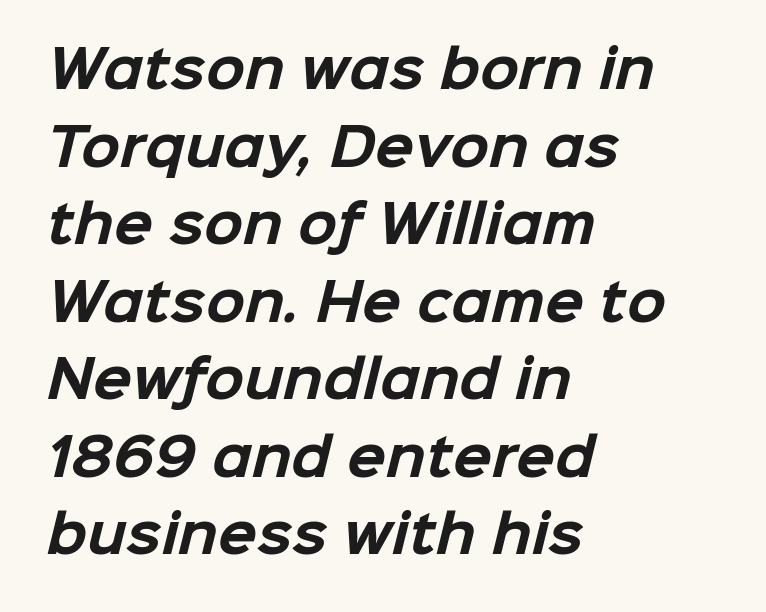
Successive baselines arrive at the customary interval. Notice how thick the strokes are: this is what a full bold looks like. Note: no serifs on the glyphs. Teacher's note: observe the even left margin — that is flush-left alignment.
